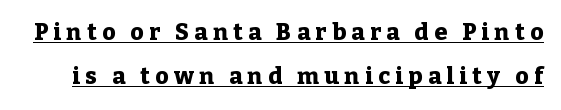
Q: Is the text bold? A: Yes.
Q: Is the text italic (slanted)? A: No, it is upright.
Q: Is the text underlined? A: Yes.
Q: Is the spacing between letters normal or unusually wide? A: Unusually wide.
Q: Is the spacing between lines tight, normal or loose? A: Loose.
